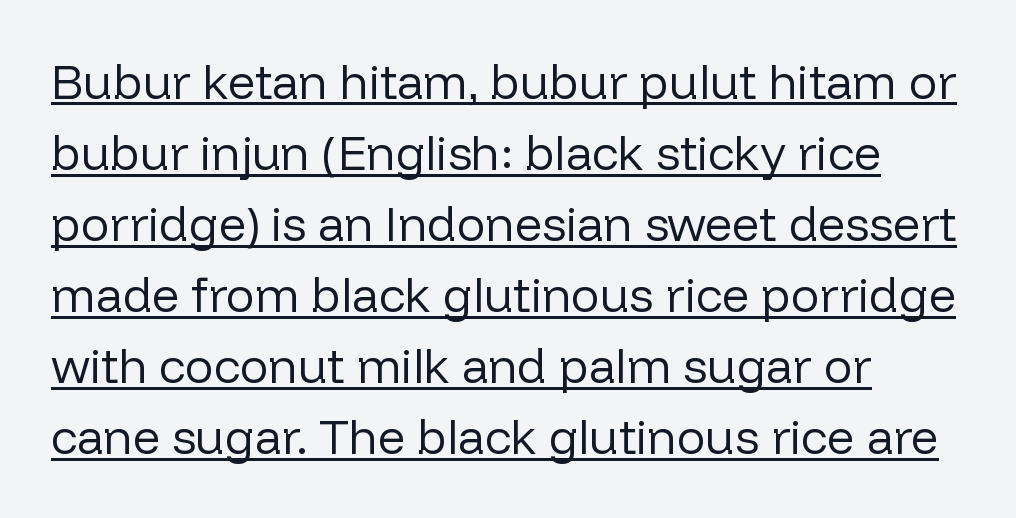
Q: Is the text bold? A: No.
Q: Is the text italic (slanted)? A: No, it is upright.
Q: Is the typeface a serif or a sans-serif typeface? A: Sans-serif.
Q: Is the text underlined? A: Yes.
Q: How is the paragraph aligned? A: Left-aligned.
Q: Is the spacing between letters normal or unusually wide? A: Normal.
Q: Is the spacing between lines tight, normal or loose? A: Normal.
Q: Width (condensed, normal, or wide)? A: Normal.
Q: Stroke contrast? A: Low.
Q: x-height? A: Medium.
Q: Monospaced? A: No.
